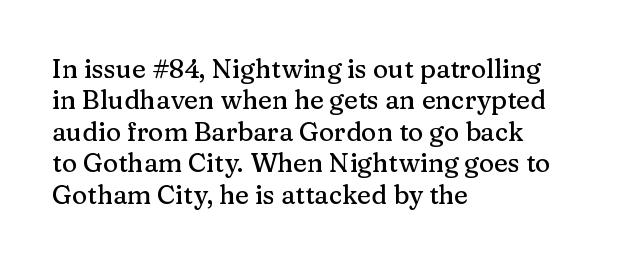
Tracking value appears to be zero — textbook default spacing. Rendered with straight, roman letterforms. Short and long lines alike share a common starting point at left. A bare baseline throughout the passage.
